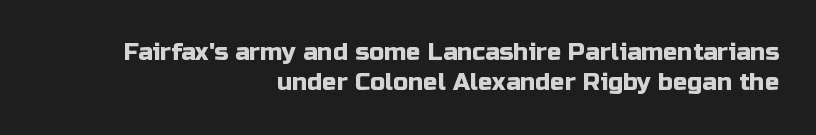
{"italic": "no", "underline": "no", "align": "right", "line_spacing": "normal", "line_spacing_ratio": 1.26, "letter_spacing": "normal", "letter_spacing_em": 0.0, "glyph_px": 24}
